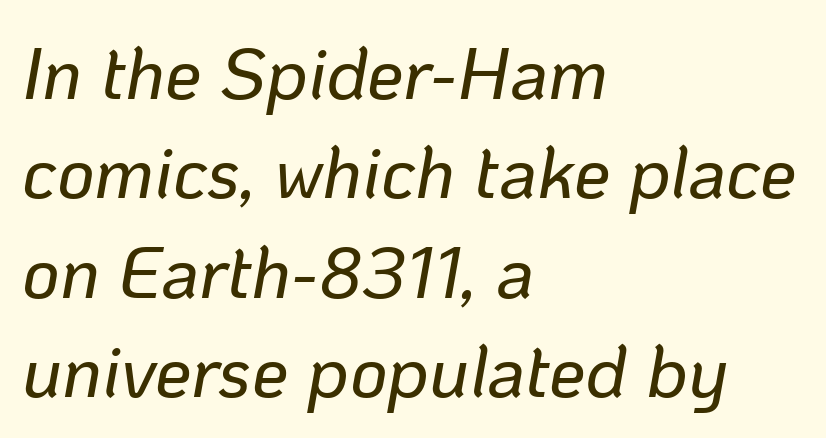
{"italic": "yes", "lean": "right", "slant_degrees": 10, "width": "normal", "stroke_contrast": "low", "x_height": "medium", "monospaced": "no", "underline": "no", "align": "left", "line_spacing": "normal", "line_spacing_ratio": 1.36, "letter_spacing": "normal", "letter_spacing_em": 0.0, "glyph_px": 73}
